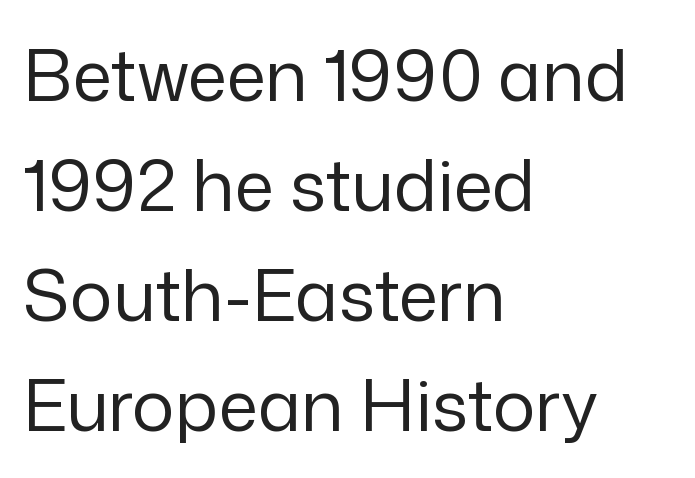
Leading matches the norm, producing a regular column. The area under the type is left untouched. Posture: vertical. Observe the absence of serifs on each vertical stroke in this sample. Does the copy run flush right? No — it runs flush left.
